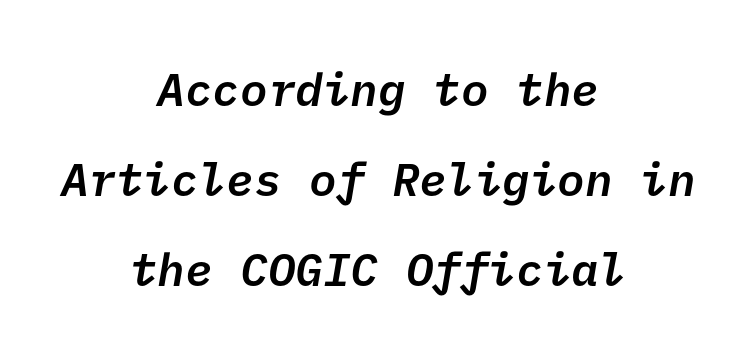
The image shows 46 px semibold sans-serif type; set centered, loose line spacing (1.96x), normal letter spacing, not underlined; low stroke contrast and a medium x-height.
